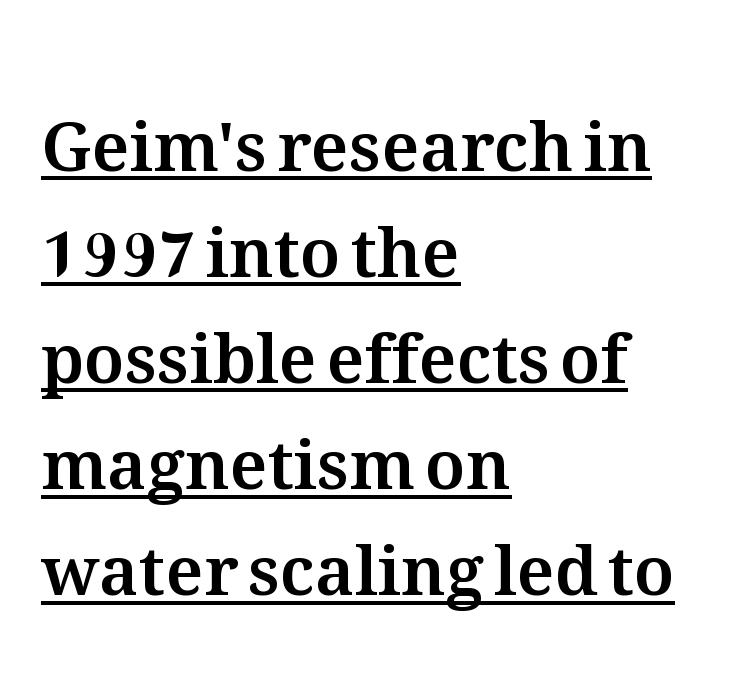
In terms of posture, this sample is upright. Default kerning and tracking; the words read as compact shapes. The lines sit at an ordinary, default distance from one another. Line beginnings align vertically; line endings do not. Each line of the rendering has a horizontal stroke beneath the glyphs. Varying glyph widths throughout — classic text-font behaviour.
